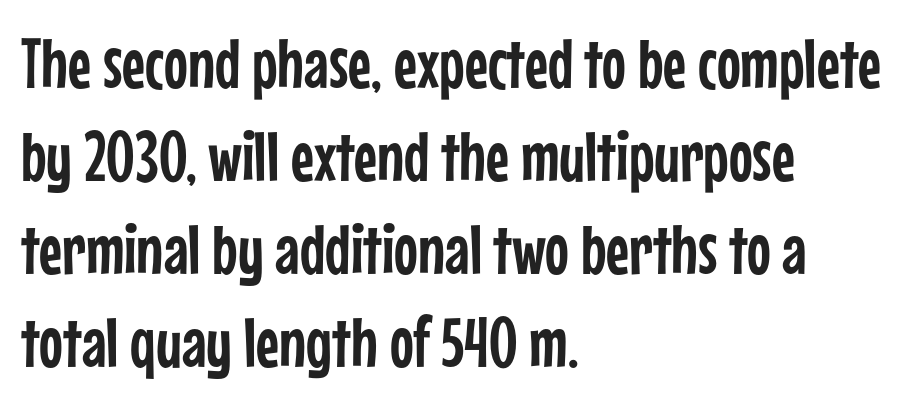
The designer left line spacing at the default. What stands out about the letter spacing? Nothing — it is the standard amount. Does the type have serifs? No, each stem ends abruptly. The setting favours the left margin, as ordinary paragraphs usually do. Spacing verdict: proportional, widths tailored to each character.
